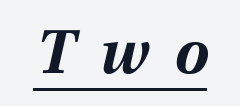
Q: Is the text bold? A: Yes.
Q: Is the text italic (slanted)? A: Yes, it leans right by about 12 degrees.
Q: Is the text underlined? A: Yes.
Q: Is the spacing between letters normal or unusually wide? A: Unusually wide.
Q: Width (condensed, normal, or wide)? A: Normal.
Q: Stroke contrast? A: Medium.
Q: x-height? A: Medium.
Q: Monospaced? A: No.
